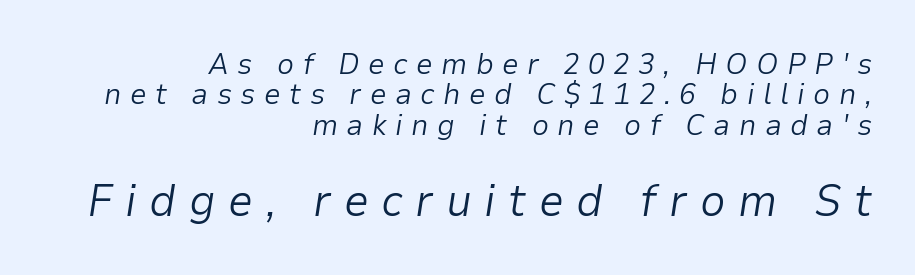
{"italic": "yes", "lean": "right", "slant_degrees": 9, "bold": "no", "weight": "light", "width": "normal", "stroke_contrast": "low", "x_height": "medium", "monospaced": "no", "underline": "no", "align": "right", "line_spacing": "tight", "line_spacing_ratio": 1.01, "letter_spacing": "wide", "letter_spacing_em": 0.28, "larger_block": "second", "size_ratio": 1.5, "glyph_px": 45}
